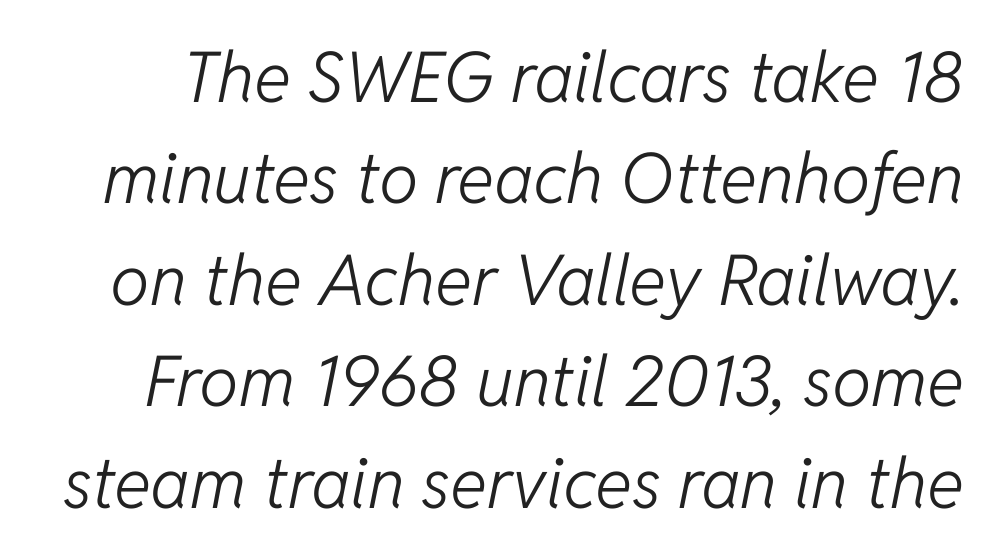
{"italic": "yes", "lean": "right", "slant_degrees": 11, "bold": "no", "weight": "light", "width": "normal", "stroke_contrast": "low", "x_height": "medium", "monospaced": "no", "underline": "no", "line_spacing": "normal", "line_spacing_ratio": 1.45, "letter_spacing": "normal", "letter_spacing_em": 0.0, "glyph_px": 70}
